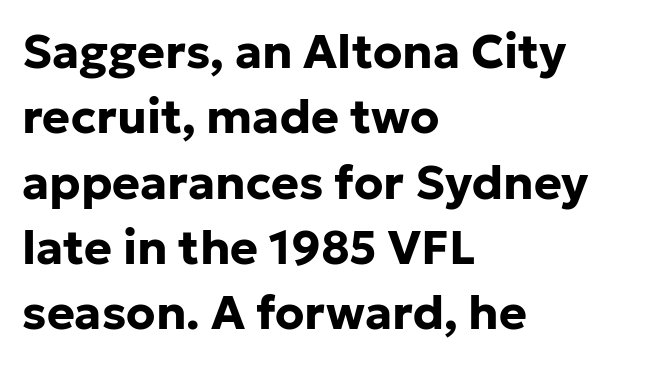
Q: Is the text bold? A: Yes.
Q: Is the text italic (slanted)? A: No, it is upright.
Q: Is the typeface a serif or a sans-serif typeface? A: Sans-serif.
Q: Is the text underlined? A: No.
Q: How is the paragraph aligned? A: Left-aligned.
Q: Is the spacing between letters normal or unusually wide? A: Normal.
Q: Is the spacing between lines tight, normal or loose? A: Normal.
Q: Width (condensed, normal, or wide)? A: Normal.
Q: Stroke contrast? A: Low.
Q: x-height? A: Medium.
Q: Monospaced? A: No.
